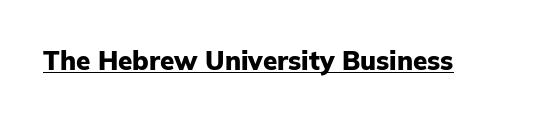
The image shows 26 px bold type, upright; set normal letter spacing, underlined.
